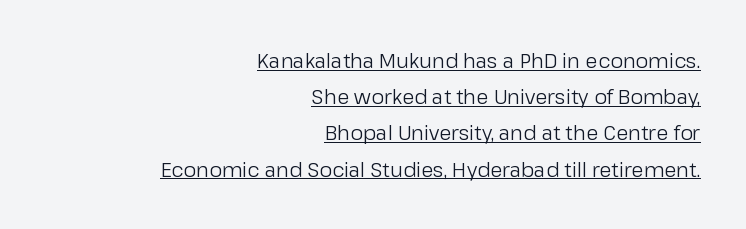
Each stroke keeps to a modest, everyday thickness or less. Italic: no, the glyphs are upright roman. The typesetter has applied underlining to the passage shown. A typesetter would call this zero additional tracking. Right-aligned paragraph, ragged on the left.
